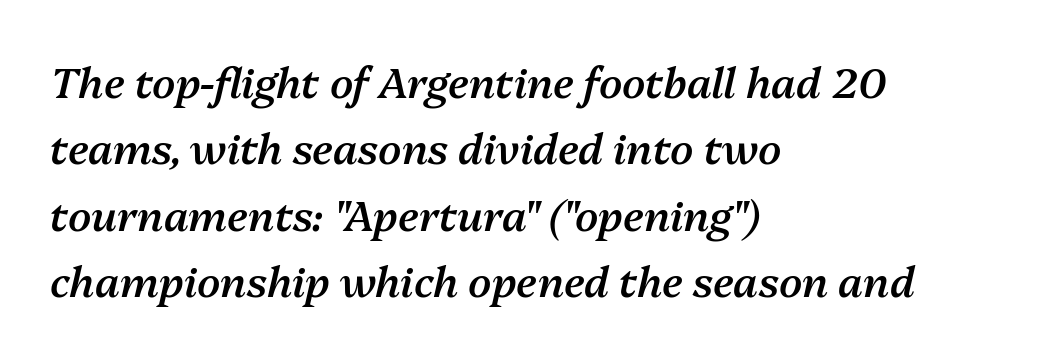
The image shows 42 px semibold type, italic (leaning right); set left-aligned, normal line spacing (1.58x), normal letter spacing, not underlined; medium stroke contrast and a medium x-height.
